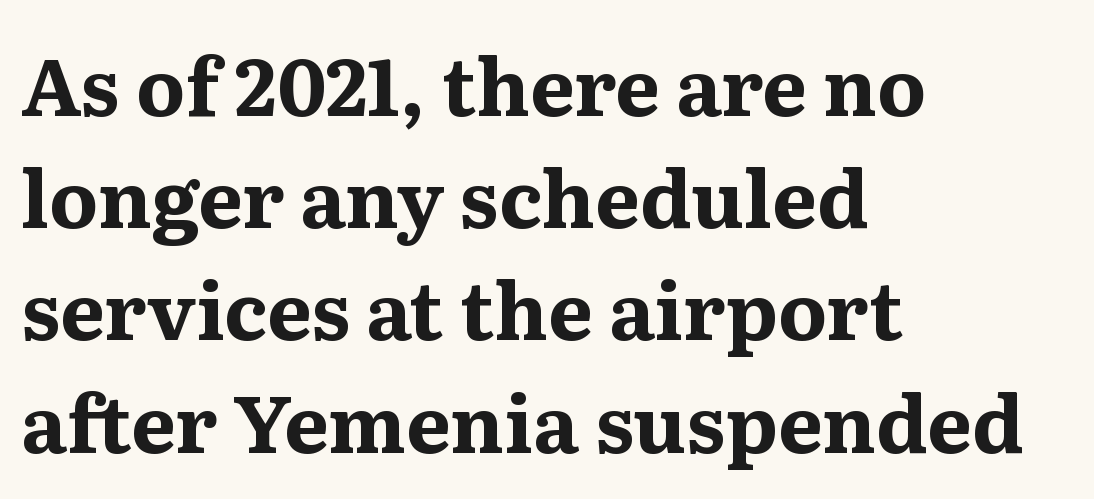
What weight is shown? A full bold with thick strokes. The string is rendered with underlining switched off. Honestly, the row spacing looks completely unremarkable. Is there any slant? The stems are plumb. In terms of letterspacing, this is plain default setting. The compositor pushed each line to the left boundary.
